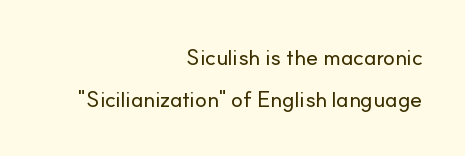
Is the block centered? No — it sits flush against the right margin. Rendered with straight, roman letterforms. The space directly below the letters is spotless. The horizontal fit of the characters is conventional and even.
